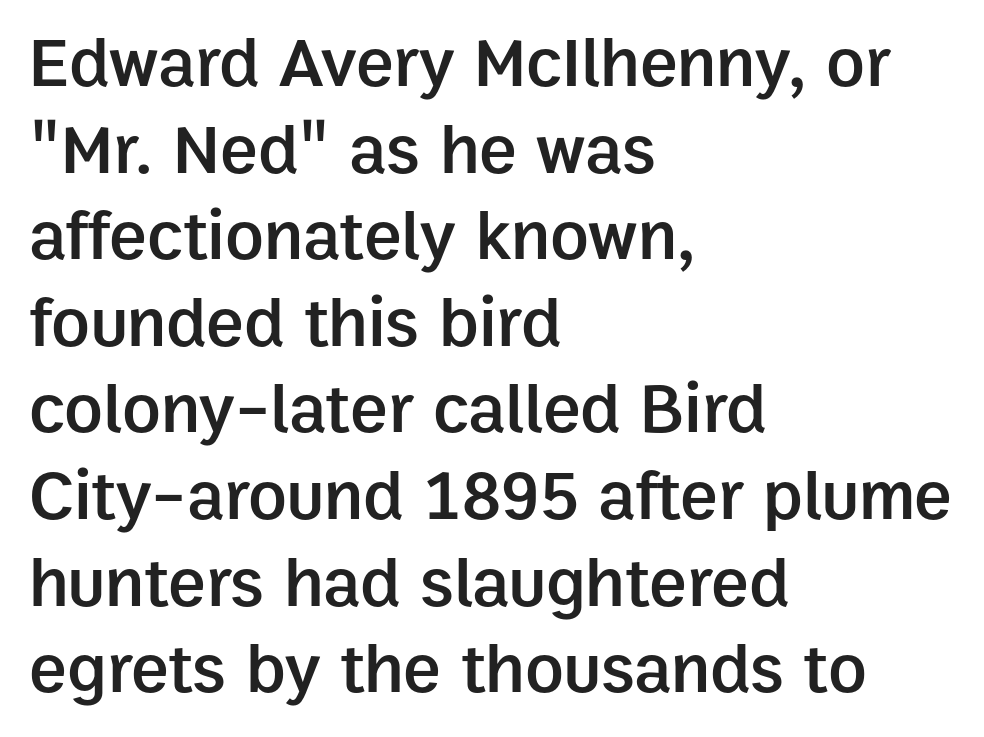
{"serif": "no", "italic": "no", "bold": "semi", "weight": "semibold", "width": "normal", "stroke_contrast": "low", "x_height": "medium", "monospaced": "no", "underline": "no", "align": "left", "line_spacing_ratio": 1.22, "letter_spacing": "normal", "letter_spacing_em": 0.0, "glyph_px": 71}
